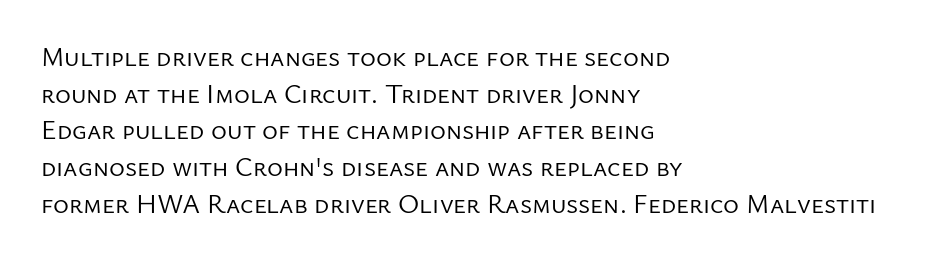
The image shows 27 px text type, upright; set left-aligned, normal line spacing (1.36x), normal letter spacing, not underlined.
